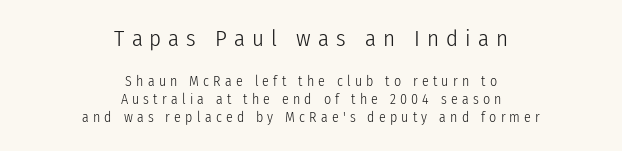
Normally led — the rows are evenly, conventionally spaced. The area under the type is left untouched. Ordinary non-slanted type is in use. Neither beginnings nor endings align; midpoints do. Size hierarchy here favors the leading block over the trailing one.
